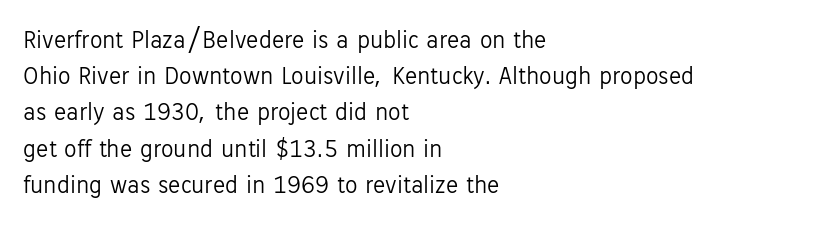
The image shows 25 px text type, upright; set left-aligned, normal line spacing (1.45x), normal letter spacing, not underlined.
